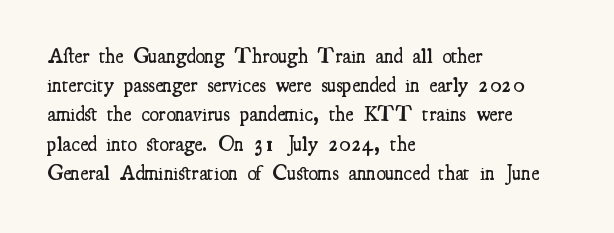
The face used here is a semibold: visibly heavier than regular, lighter than bold. Italic? Not at all — the glyphs are vertical. Default kerning and tracking; the words read as compact shapes. The paragraph shown leans on its left margin. Clear beneath every line of the passage.
